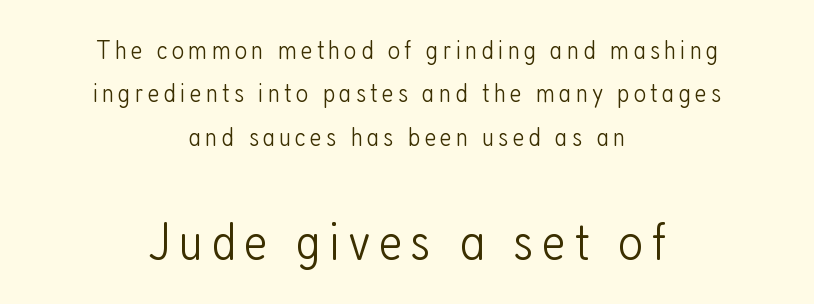
The image shows 54 px light, condensed sans-serif type, upright; set centered, normal line spacing (1.61x), not underlined; the second (bottom) block is 2.0x larger; low stroke contrast and a medium x-height.
